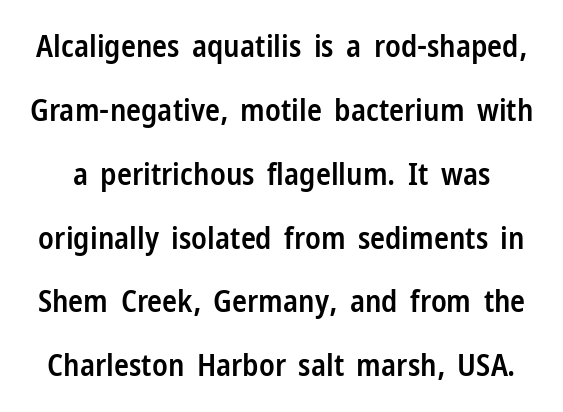
The image shows 31 px semibold, condensed sans-serif type, upright; set loose line spacing (2.06x), normal letter spacing, not underlined; low stroke contrast and a medium x-height.
